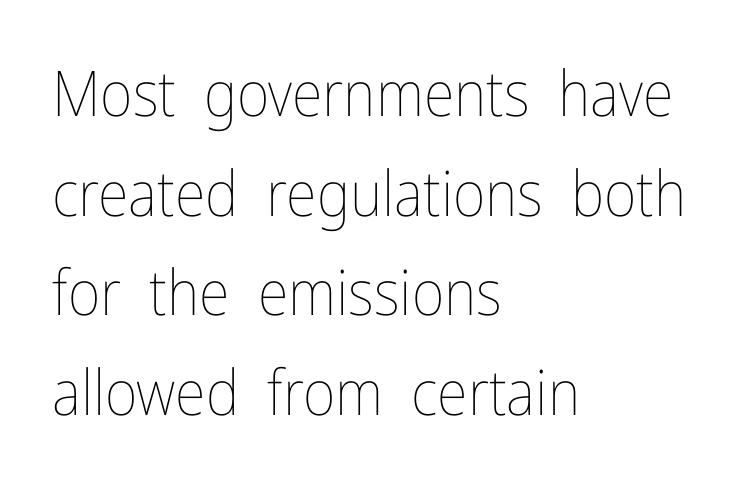
{"italic": "no", "bold": "no", "weight": "thin", "width": "condensed", "stroke_contrast": "low", "x_height": "medium", "monospaced": "no", "underline": "no", "align": "left", "line_spacing": "normal", "line_spacing_ratio": 1.58, "letter_spacing": "normal", "letter_spacing_em": 0.0, "glyph_px": 63}
